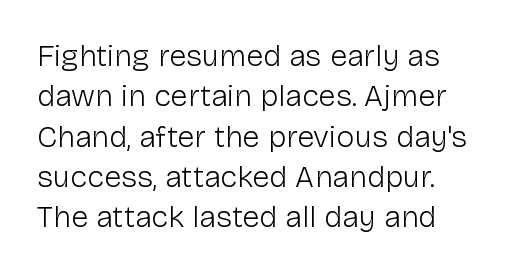
Here the designer chose a conventional face with non-uniform glyph widths. Notice how the stems are strictly vertical — no italics here. Heaviness? Minimal to ordinary, like unemphasized prose. Typeset ragged right — the left edge is the straight one. Note: no serifs on the glyphs.
